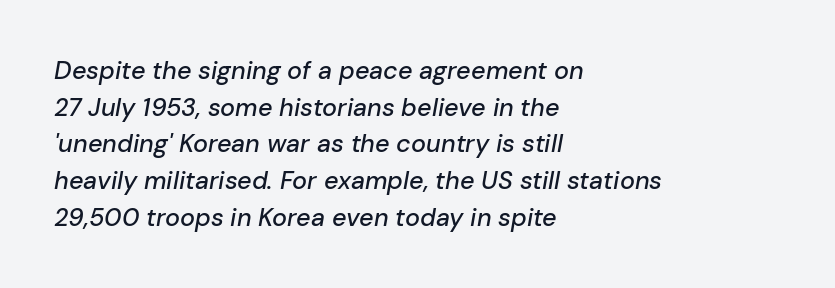
Quick note: underline off. Which margin do the lines hug? The left one — the right edge is uneven. Tall strokes in this sample are angled rather than plumb. The rows are spaced the way most documents space them. The letterforms sit shoulder to shoulder at normal distance.
